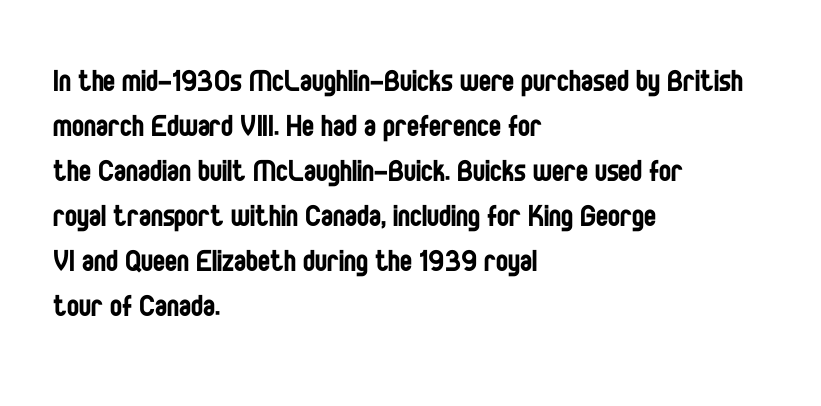
Nobody drew a line under any word here. The face used here is a sans, in the tradition of grotesques and geometrics. These lines stack with their left ends in a neat column. Nope, not italic — everything's standing straight. Letters have the restrained weight of plain body copy at most. Successive baselines arrive at the customary interval.
